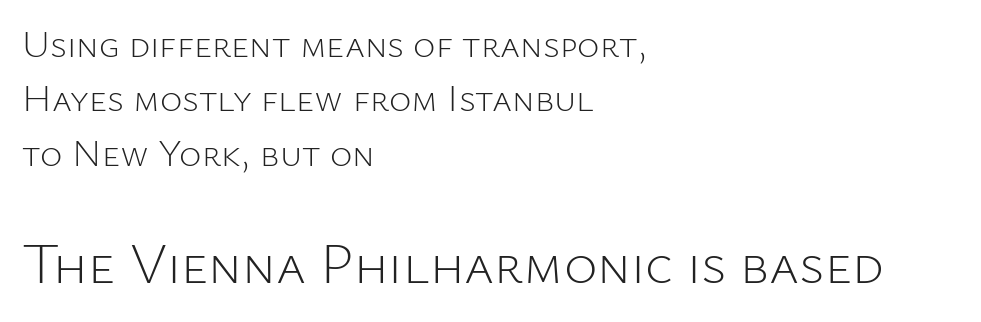
Q: Is the text bold? A: No.
Q: Is the text italic (slanted)? A: No, it is upright.
Q: Is the typeface a serif or a sans-serif typeface? A: Sans-serif.
Q: Is the text underlined? A: No.
Q: How is the paragraph aligned? A: Left-aligned.
Q: Is the spacing between letters normal or unusually wide? A: Normal.
Q: Is the spacing between lines tight, normal or loose? A: Normal.
Q: Which block of text is set in a larger size, the first (top) or the second (bottom)? A: The second (bottom) one.
Q: Width (condensed, normal, or wide)? A: Normal.
Q: Stroke contrast? A: Low.
Q: x-height? A: Medium.
Q: Monospaced? A: No.
